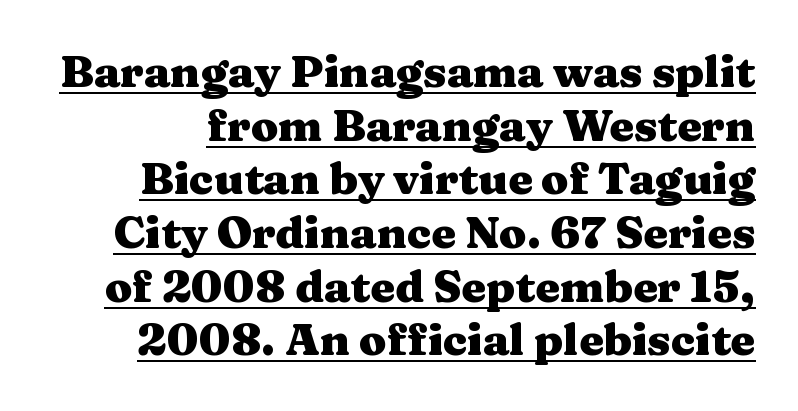
Q: Is the text bold? A: Yes.
Q: Is the text italic (slanted)? A: No, it is upright.
Q: Is the typeface a serif or a sans-serif typeface? A: Serif.
Q: Is the text underlined? A: Yes.
Q: Is the spacing between letters normal or unusually wide? A: Normal.
Q: Width (condensed, normal, or wide)? A: Wide.
Q: Stroke contrast? A: Medium.
Q: x-height? A: Medium.
Q: Monospaced? A: No.
